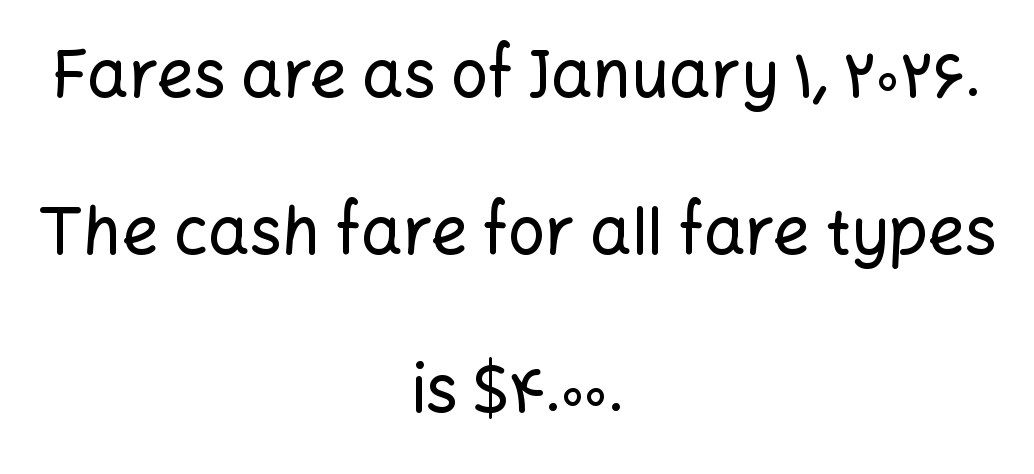
{"serif": "no", "italic": "no", "width": "normal", "stroke_contrast": "low", "x_height": "medium", "monospaced": "no", "underline": "no", "align": "center", "line_spacing": "loose", "line_spacing_ratio": 2.42, "letter_spacing": "normal", "letter_spacing_em": 0.0, "glyph_px": 65}
